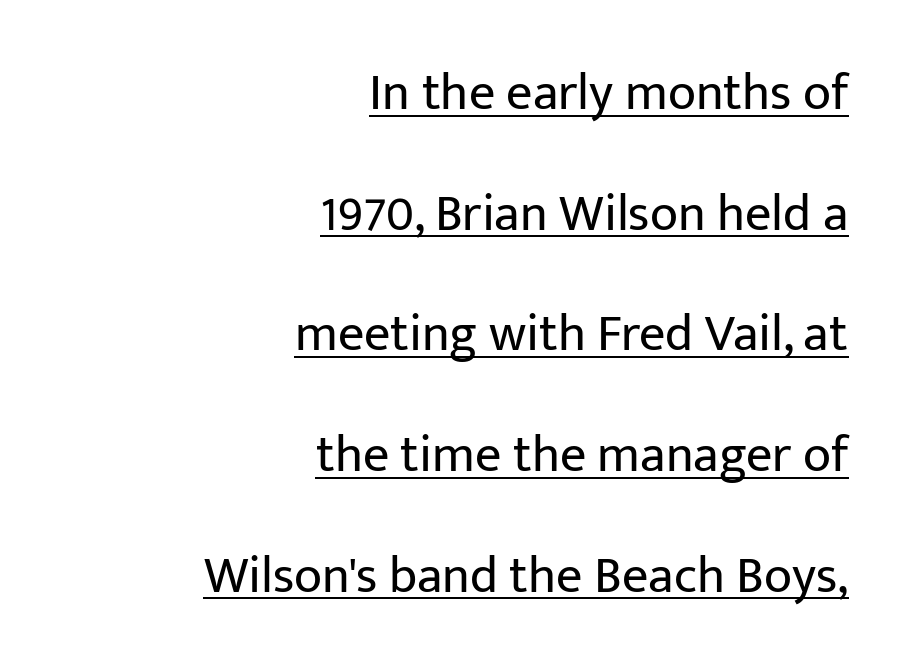
Q: Is the text bold? A: No.
Q: Is the text italic (slanted)? A: No, it is upright.
Q: Is the typeface a serif or a sans-serif typeface? A: Sans-serif.
Q: Is the text underlined? A: Yes.
Q: How is the paragraph aligned? A: Right-aligned.
Q: Is the spacing between letters normal or unusually wide? A: Normal.
Q: Is the spacing between lines tight, normal or loose? A: Loose.
Q: Width (condensed, normal, or wide)? A: Normal.
Q: Stroke contrast? A: Low.
Q: x-height? A: Medium.
Q: Monospaced? A: No.
